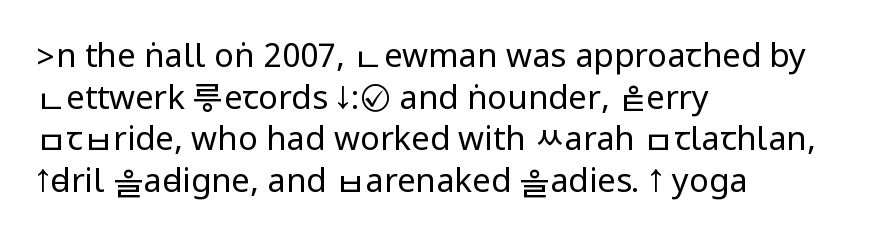
{"serif": "no", "italic": "no", "bold": "no", "weight": "regular", "width": "condensed", "stroke_contrast": "low", "underline": "no", "align": "left", "line_spacing": "normal", "line_spacing_ratio": 1.26, "letter_spacing": "normal", "letter_spacing_em": 0.0, "glyph_px": 33}
